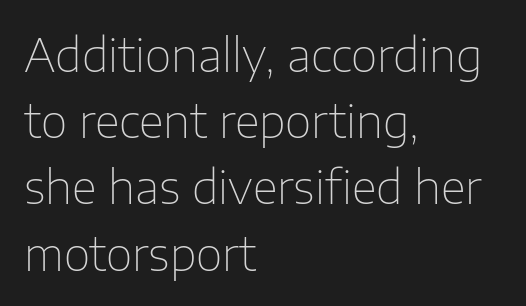
{"serif": "no", "italic": "no", "bold": "no", "weight": "thin", "width": "normal", "stroke_contrast": "low", "x_height": "medium", "monospaced": "no", "underline": "no", "align": "left", "line_spacing": "normal", "line_spacing_ratio": 1.44, "letter_spacing": "normal", "letter_spacing_em": 0.0, "glyph_px": 46}
